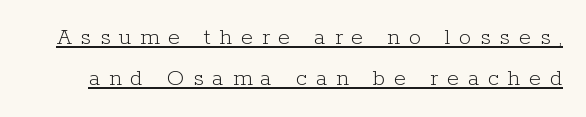
The passage shown is underscored from start to finish. The typesetting does not lean heavy: it is not bold. No italicization has been applied; the sample stays upright. If you measured baseline to baseline, you'd find a middling distance. Students, note that the glyphs here are deliberately spaced far apart.
